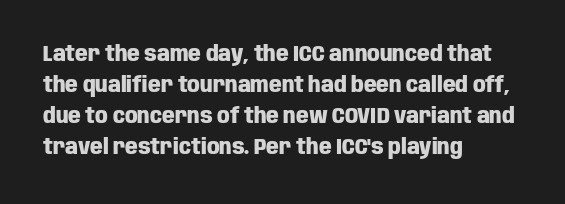
Q: Is the text bold? A: Yes.
Q: Is the text italic (slanted)? A: No, it is upright.
Q: Is the text underlined? A: No.
Q: How is the paragraph aligned? A: Left-aligned.
Q: Is the spacing between letters normal or unusually wide? A: Normal.
Q: Is the spacing between lines tight, normal or loose? A: Normal.
